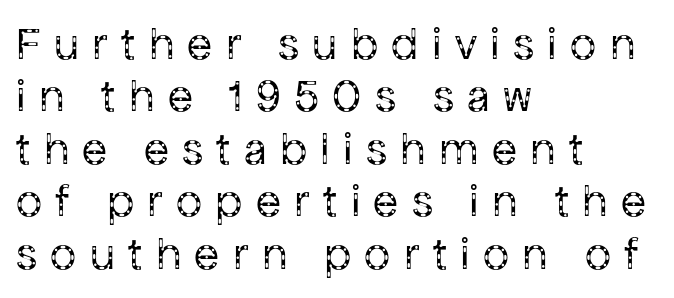
Q: Is the text bold? A: No.
Q: Is the text italic (slanted)? A: No, it is upright.
Q: Is the typeface a serif or a sans-serif typeface? A: Sans-serif.
Q: Is the text underlined? A: No.
Q: How is the paragraph aligned? A: Left-aligned.
Q: Is the spacing between letters normal or unusually wide? A: Unusually wide.
Q: Is the spacing between lines tight, normal or loose? A: Tight.
Q: Width (condensed, normal, or wide)? A: Normal.
Q: Stroke contrast? A: Low.
Q: x-height? A: Medium.
Q: Monospaced? A: No.
